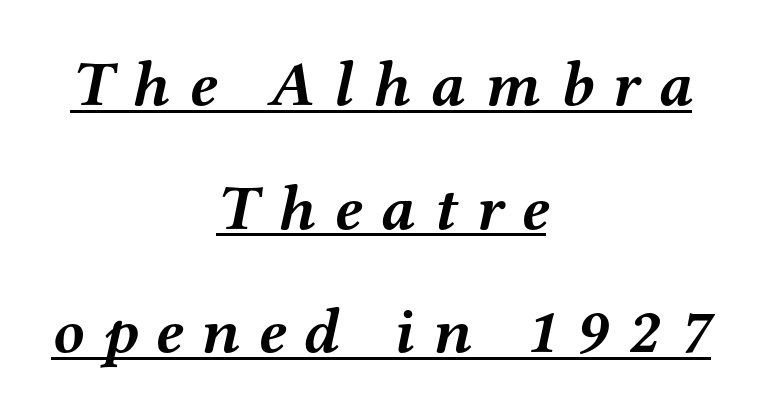
The image shows 64 px semibold, wide serif type, italic (leaning right); set centered, loose line spacing (1.93x), unusually wide letter spacing (+0.29 em), underlined; medium stroke contrast and a medium x-height.
